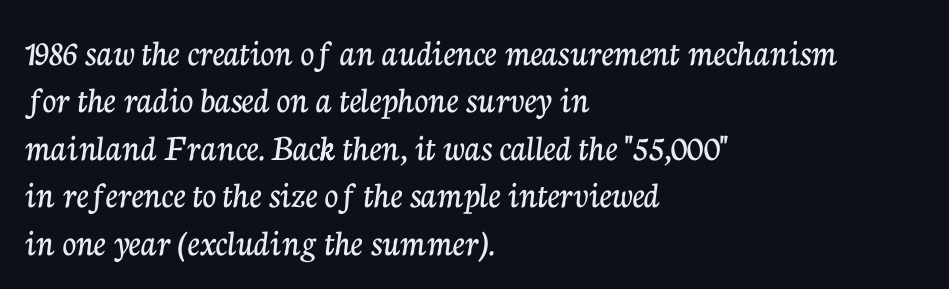
The image shows 38 px serif type; set left-aligned, normal line spacing (1.25x), normal letter spacing, not underlined; low stroke contrast and a medium x-height.
